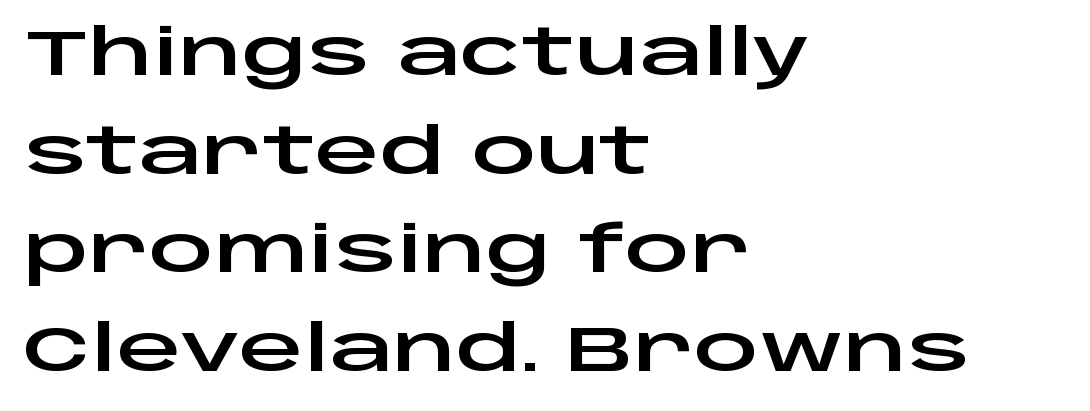
Is there much room between lines? A standard amount, neither cramped nor airy. Typographically, this falls in the sans-serif category. Rendered with straight, roman letterforms. Note the varied advance widths — an 'i' is clearly narrower than an 'm'. Here the glyphs are tracked normally, forming tight word shapes. Teacher's note: observe the even left margin — that is flush-left alignment.
